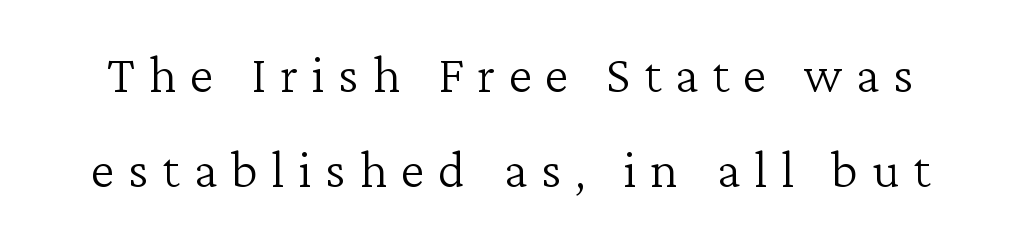
Q: Is the text bold? A: No.
Q: Is the text italic (slanted)? A: No, it is upright.
Q: Is the typeface a serif or a sans-serif typeface? A: Serif.
Q: Is the text underlined? A: No.
Q: Is the spacing between letters normal or unusually wide? A: Unusually wide.
Q: Width (condensed, normal, or wide)? A: Normal.
Q: Stroke contrast? A: Low.
Q: x-height? A: Medium.
Q: Monospaced? A: No.
